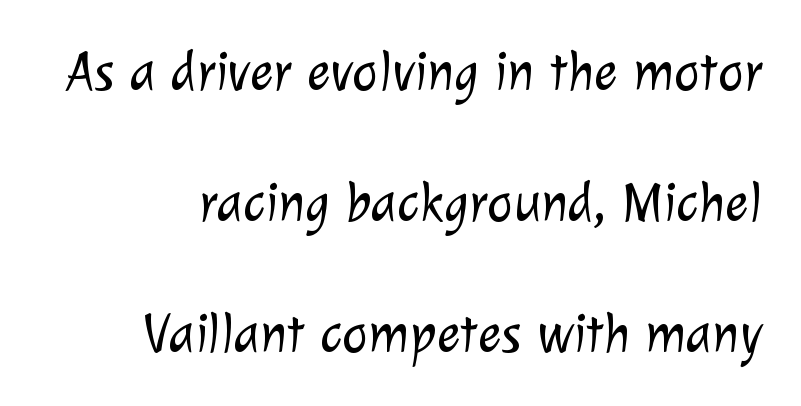
The letters look calm and open, with moderate or lighter stems. The block of text is sparse from top to bottom, with ample space between rows. The string is rendered with underlining switched off. Character widths vary here, with narrow letters taking less room than wide ones. The line texture is even and compact thanks to regular tracking.
